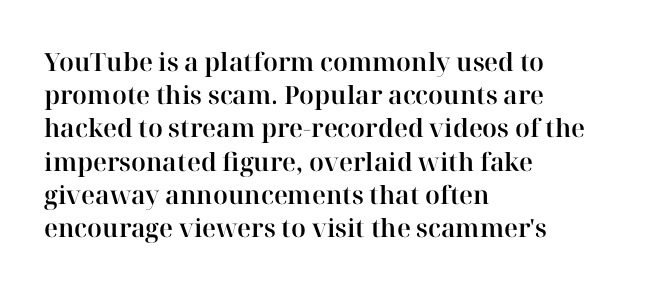
The image shows 25 px text type, upright; set left-aligned, normal line spacing (1.33x), normal letter spacing, not underlined.
